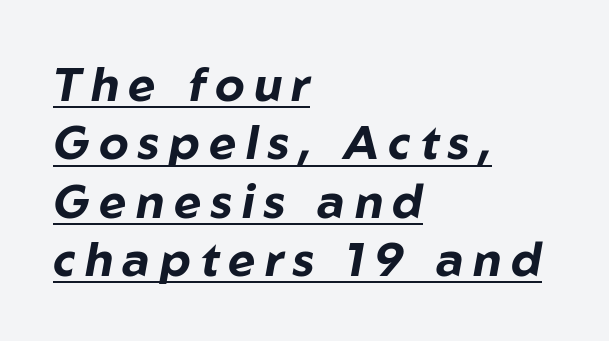
The image shows 47 px bold type, italic (leaning right); set left-aligned, line spacing 1.24x, unusually wide letter spacing (+0.2 em), underlined; low stroke contrast and a medium x-height.
